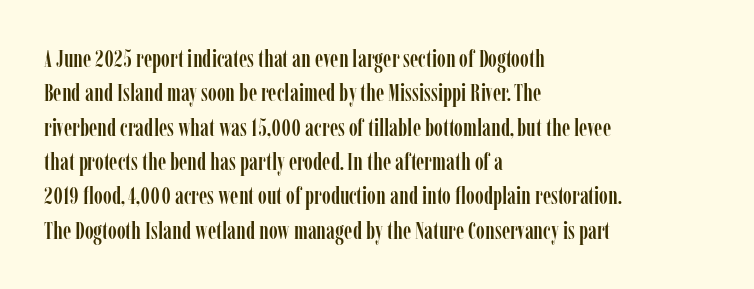
The rows are spaced the way most documents space them. Italic: no, the glyphs are upright roman. Reading down the block, your eye returns to a fixed left position each line. The words here are not underlined. Nothing unusual about the tracking: characters are spaced as the font intends.
